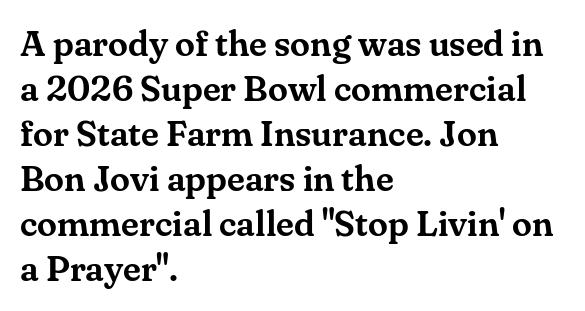
The image shows 36 px serif type, upright; set left-aligned, normal line spacing (1.25x), normal letter spacing, not underlined; medium stroke contrast and a small x-height.
